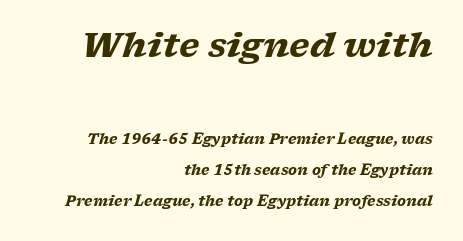
Q: Is the text bold? A: Yes.
Q: Is the text italic (slanted)? A: Yes, it leans right by about 17 degrees.
Q: Is the typeface a serif or a sans-serif typeface? A: Serif.
Q: Is the text underlined? A: No.
Q: How is the paragraph aligned? A: Right-aligned.
Q: Is the spacing between letters normal or unusually wide? A: Normal.
Q: Is the spacing between lines tight, normal or loose? A: Loose.
Q: Which block of text is set in a larger size, the first (top) or the second (bottom)? A: The first (top) one.
Q: Width (condensed, normal, or wide)? A: Wide.
Q: Stroke contrast? A: Low.
Q: x-height? A: Medium.
Q: Monospaced? A: No.
